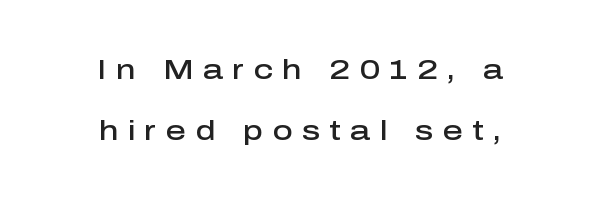
The image shows 28 px semibold sans-serif type, upright; set centered, loose line spacing (2.17x), unusually wide letter spacing (+0.33 em), not underlined; low stroke contrast and a medium x-height.
